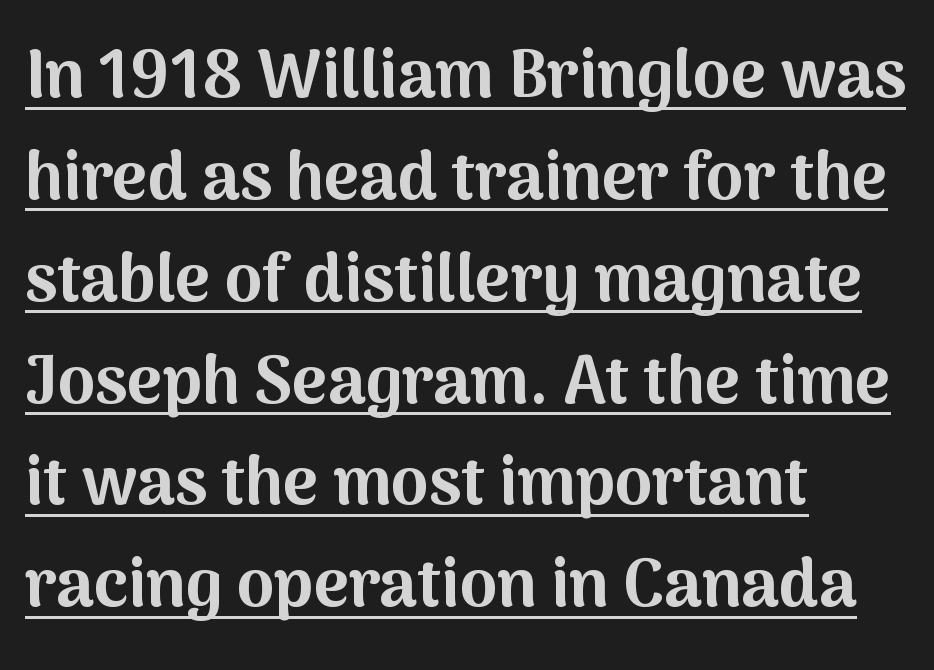
Q: Is the text bold? A: Yes.
Q: Is the text italic (slanted)? A: No, it is upright.
Q: Is the typeface a serif or a sans-serif typeface? A: Sans-serif.
Q: Is the text underlined? A: Yes.
Q: How is the paragraph aligned? A: Left-aligned.
Q: Is the spacing between letters normal or unusually wide? A: Normal.
Q: Is the spacing between lines tight, normal or loose? A: Normal.
Q: Width (condensed, normal, or wide)? A: Normal.
Q: Stroke contrast? A: Medium.
Q: x-height? A: Medium.
Q: Monospaced? A: No.
